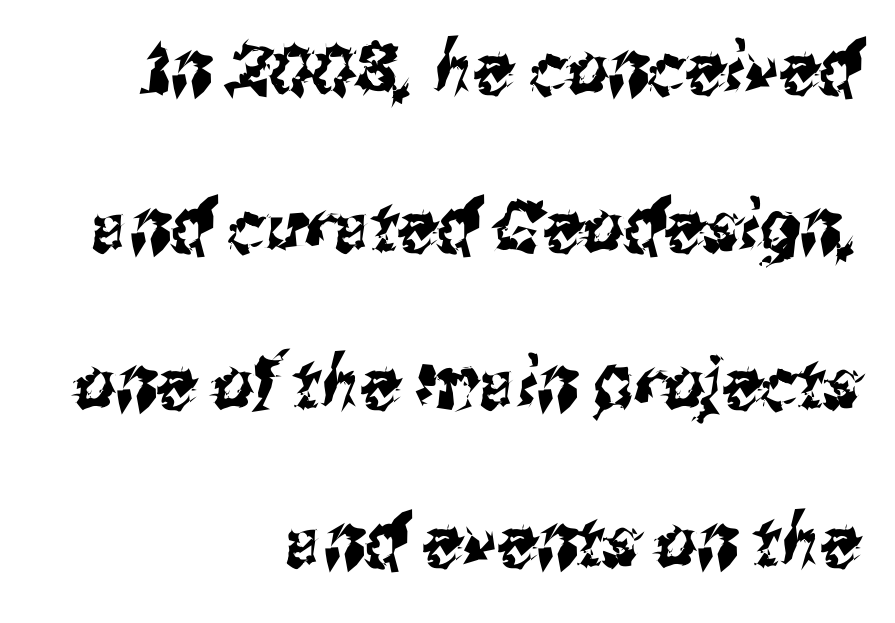
The image shows 71 px condensed sans-serif type; set right-aligned, loose line spacing (2.22x), normal letter spacing, not underlined; medium stroke contrast and a medium x-height.
